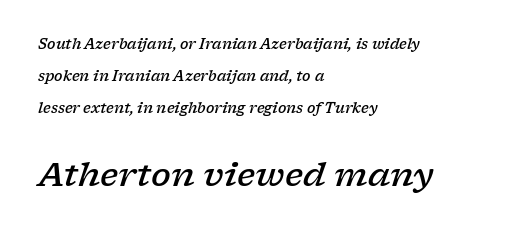
Q: Is the text bold? A: Semi-bold.
Q: Is the text italic (slanted)? A: Yes, it leans right by about 17 degrees.
Q: Is the typeface a serif or a sans-serif typeface? A: Serif.
Q: Is the text underlined? A: No.
Q: How is the paragraph aligned? A: Left-aligned.
Q: Is the spacing between letters normal or unusually wide? A: Normal.
Q: Is the spacing between lines tight, normal or loose? A: Loose.
Q: Which block of text is set in a larger size, the first (top) or the second (bottom)? A: The second (bottom) one.
Q: Width (condensed, normal, or wide)? A: Wide.
Q: Stroke contrast? A: Low.
Q: x-height? A: Medium.
Q: Monospaced? A: No.
